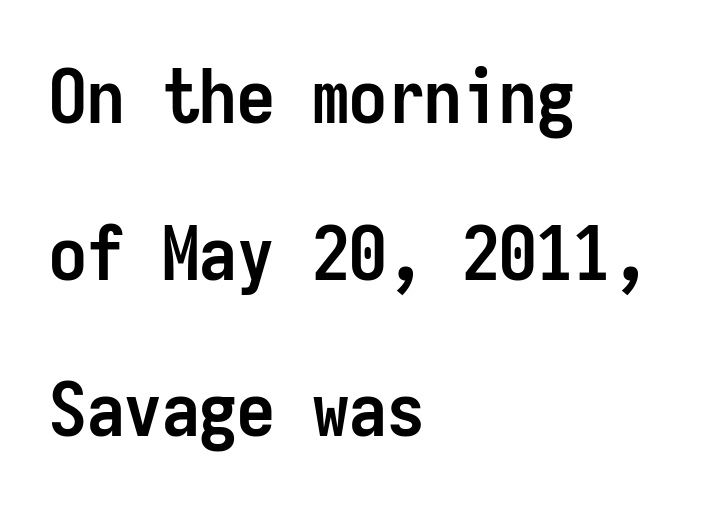
Q: Is the text bold? A: Yes.
Q: Is the text italic (slanted)? A: No, it is upright.
Q: Is the typeface a serif or a sans-serif typeface? A: Sans-serif.
Q: Is the text underlined? A: No.
Q: How is the paragraph aligned? A: Left-aligned.
Q: Is the spacing between letters normal or unusually wide? A: Normal.
Q: Is the spacing between lines tight, normal or loose? A: Loose.
Q: Width (condensed, normal, or wide)? A: Condensed.
Q: Stroke contrast? A: Low.
Q: x-height? A: Medium.
Q: Monospaced? A: Yes.
